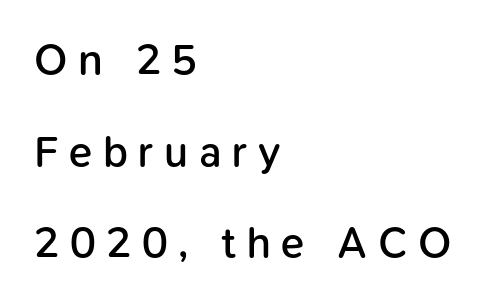
{"serif": "no", "italic": "no", "bold": "semi", "weight": "semibold", "width": "normal", "stroke_contrast": "low", "x_height": "medium", "monospaced": "no", "underline": "no", "align": "left", "line_spacing": "loose", "line_spacing_ratio": 2.13, "letter_spacing": "wide", "letter_spacing_em": 0.25, "glyph_px": 43}
